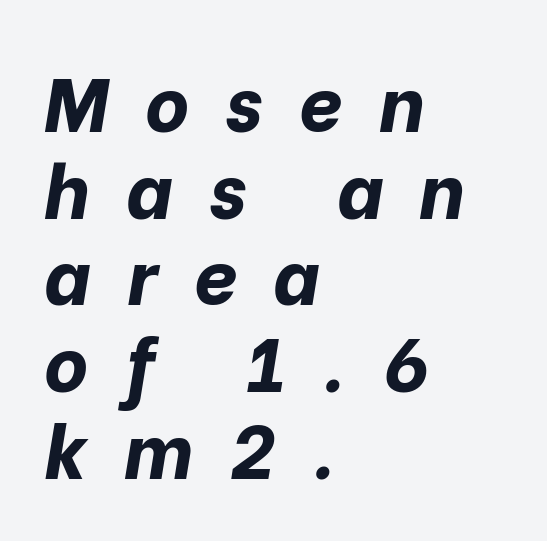
{"italic": "yes", "lean": "right", "slant_degrees": 10, "bold": "yes", "weight": "bold", "width": "normal", "stroke_contrast": "low", "x_height": "medium", "monospaced": "no", "underline": "no", "align": "left", "line_spacing": "tight", "line_spacing_ratio": 1.14, "letter_spacing": "wide", "letter_spacing_em": 0.48, "glyph_px": 76}
